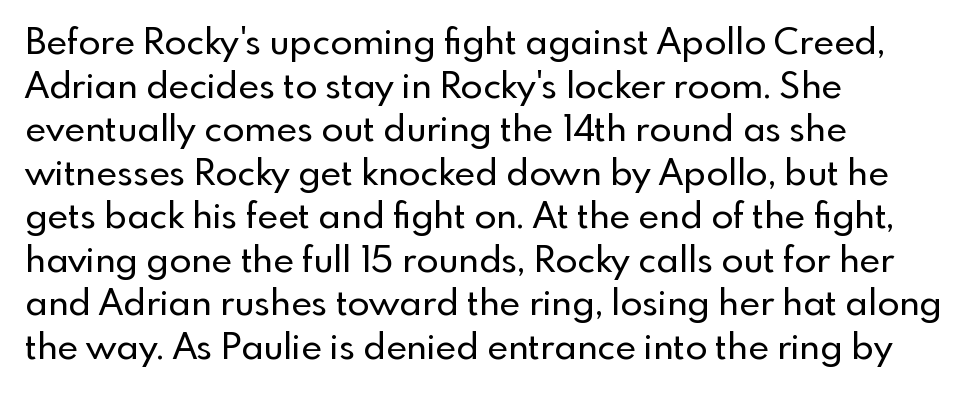
{"serif": "no", "italic": "no", "width": "normal", "x_height": "small", "monospaced": "no", "underline": "no", "align": "left", "line_spacing_ratio": 1.21, "letter_spacing": "normal", "letter_spacing_em": 0.0, "glyph_px": 36}
